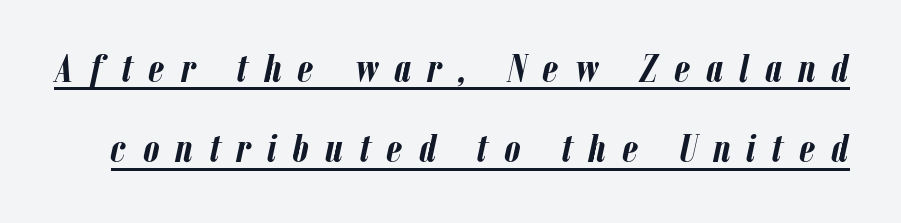
Q: Is the text bold? A: Yes.
Q: Is the text italic (slanted)? A: Yes, it leans right by about 12 degrees.
Q: Is the text underlined? A: Yes.
Q: Is the spacing between letters normal or unusually wide? A: Unusually wide.
Q: Is the spacing between lines tight, normal or loose? A: Loose.
Q: Width (condensed, normal, or wide)? A: Condensed.
Q: Stroke contrast? A: Low.
Q: x-height? A: Medium.
Q: Monospaced? A: No.
